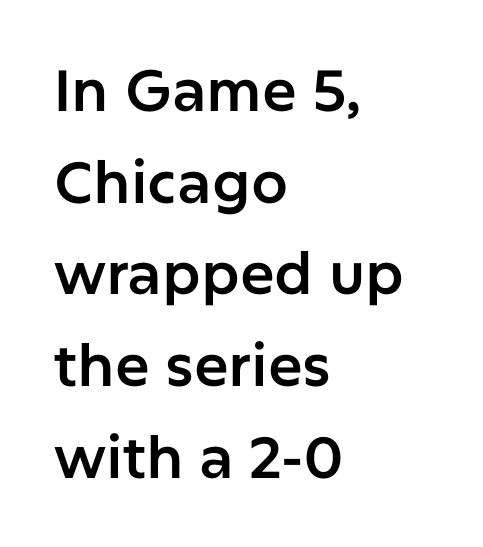
{"serif": "no", "italic": "no", "width": "normal", "stroke_contrast": "low", "x_height": "medium", "monospaced": "no", "underline": "no", "align": "left", "line_spacing": "normal", "line_spacing_ratio": 1.58, "letter_spacing": "normal", "letter_spacing_em": 0.0, "glyph_px": 58}
